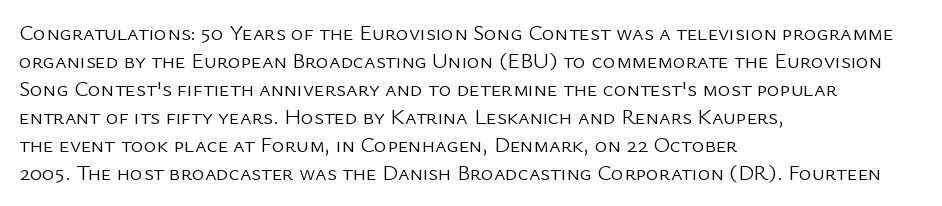
The image shows 22 px text type, upright; set left-aligned, normal line spacing (1.27x), normal letter spacing, not underlined.
